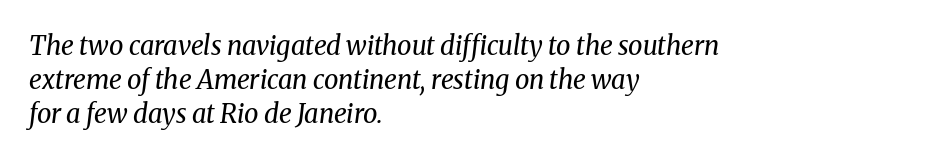
{"italic": "yes", "lean": "right", "slant_degrees": 8, "bold": "no", "underline": "no", "align": "left", "line_spacing": "normal", "line_spacing_ratio": 1.3, "letter_spacing": "normal", "letter_spacing_em": 0.0, "glyph_px": 26}
